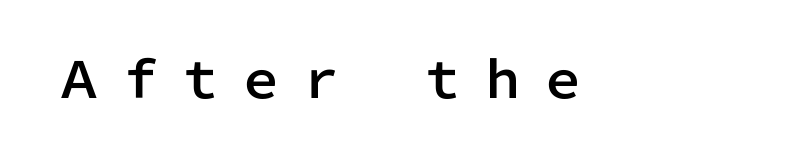
Between one letter and the next there's a generous, obvious gap. Stroke terminals: plain, sans-serif. You could not count columns in this text — the font is proportionally spaced. Unmarked baselines from the first word to the last.
